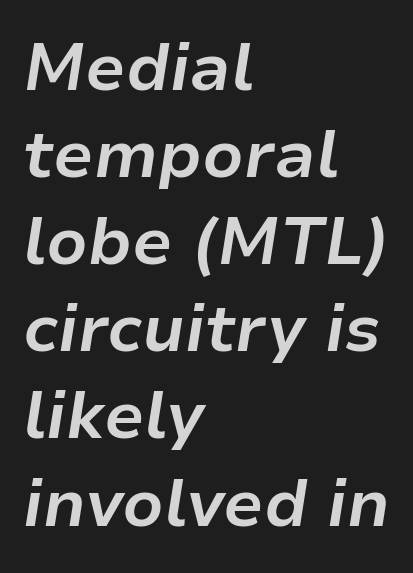
{"italic": "yes", "lean": "right", "slant_degrees": 9, "bold": "yes", "weight": "bold", "width": "normal", "stroke_contrast": "low", "x_height": "medium", "monospaced": "no", "underline": "no", "align": "left", "line_spacing": "normal", "line_spacing_ratio": 1.32, "letter_spacing": "normal", "letter_spacing_em": 0.0, "glyph_px": 66}
